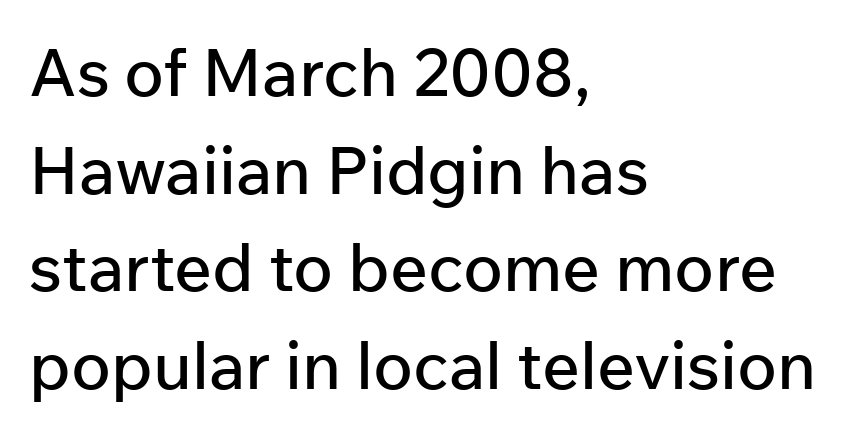
Q: Is the text italic (slanted)? A: No, it is upright.
Q: Is the typeface a serif or a sans-serif typeface? A: Sans-serif.
Q: Is the text underlined? A: No.
Q: How is the paragraph aligned? A: Left-aligned.
Q: Is the spacing between letters normal or unusually wide? A: Normal.
Q: Is the spacing between lines tight, normal or loose? A: Normal.
Q: Width (condensed, normal, or wide)? A: Normal.
Q: Stroke contrast? A: Low.
Q: x-height? A: Medium.
Q: Monospaced? A: No.
